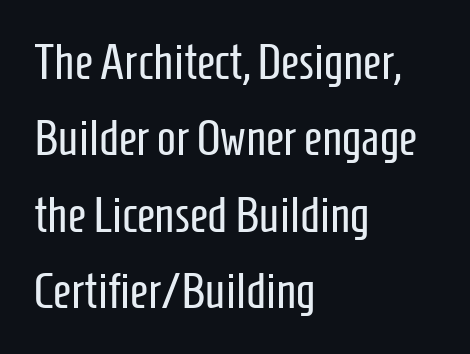
The image shows 50 px regular-weight, condensed sans-serif type, upright; set left-aligned, normal line spacing (1.53x), normal letter spacing, not underlined; low stroke contrast and a medium x-height.
